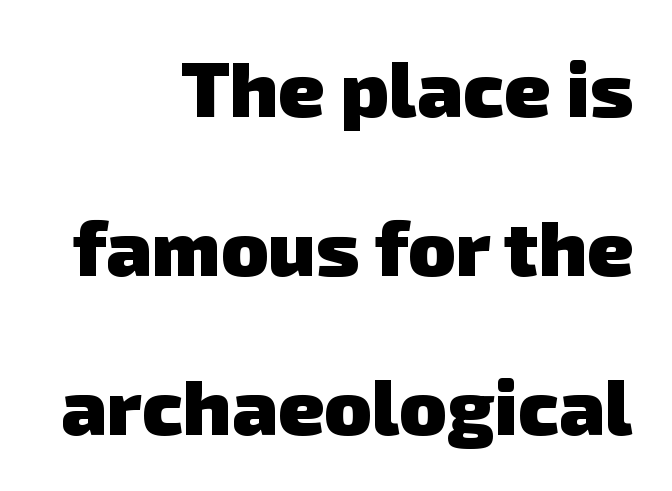
Inter-character spacing is left at the font's built-in metrics. Are there feet on the stems? There aren't — it's a sans. Lines of text with bare space underneath. A dark, heavy texture on the line: the type is bold. Notice the wide empty band between every row — that's loose leading.
